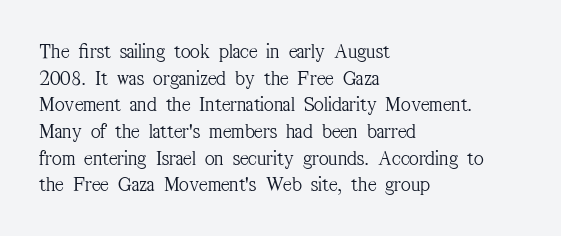
The image shows 21 px text type, upright; set left-aligned, normal line spacing (1.27x), normal letter spacing, not underlined.
